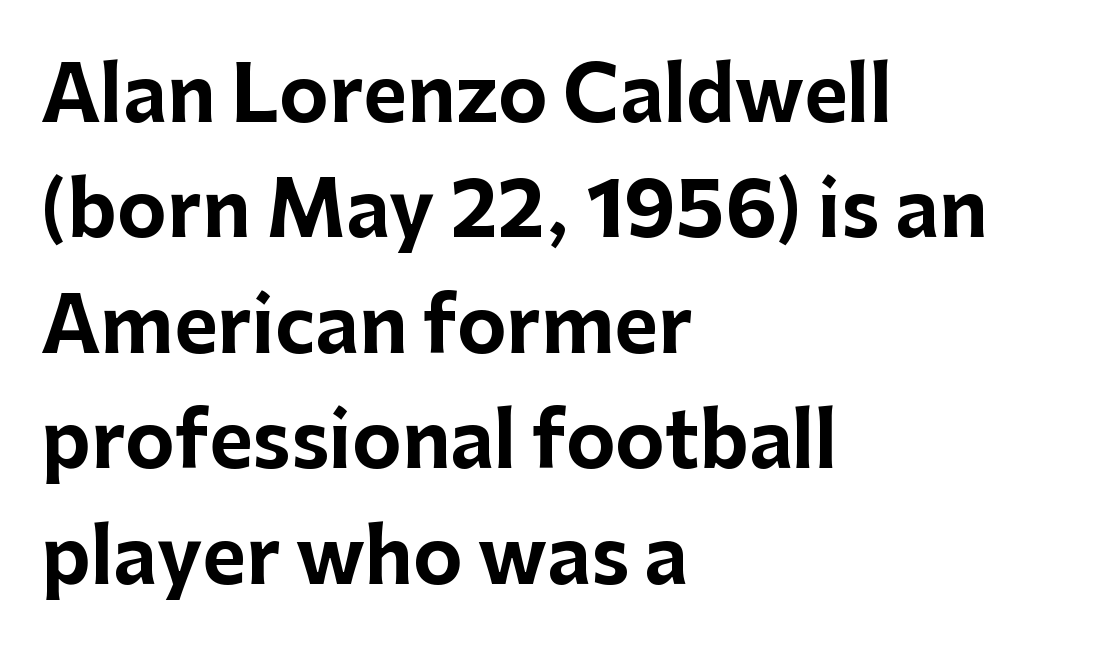
{"serif": "no", "italic": "no", "bold": "yes", "weight": "bold", "width": "normal", "stroke_contrast": "low", "x_height": "medium", "monospaced": "no", "underline": "no", "align": "left", "line_spacing": "normal", "line_spacing_ratio": 1.54, "letter_spacing": "normal", "letter_spacing_em": 0.0, "glyph_px": 75}
